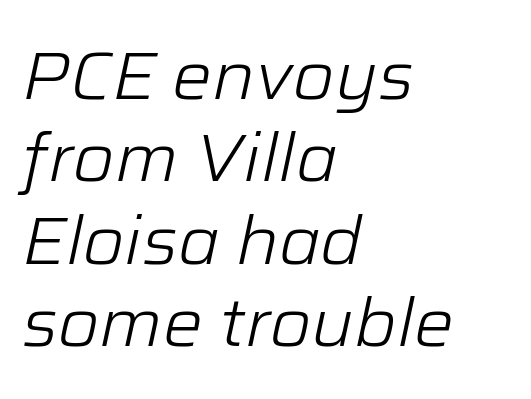
Proportional: the letters do not fall into vertical columns. How are the letters spaced? Ordinarily, with no added tracking. Style check: oblique. Plain, unruled lines of type.
